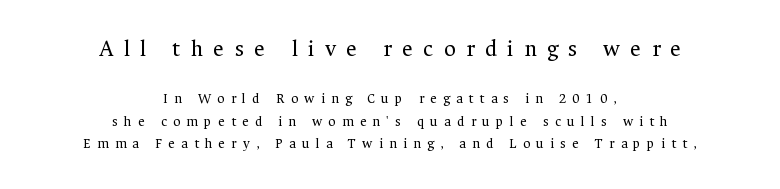
{"italic": "no", "bold": "no", "underline": "no", "align": "center", "line_spacing": "normal", "line_spacing_ratio": 1.6, "letter_spacing": "wide", "letter_spacing_em": 0.45, "larger_block": "first", "size_ratio": 1.64, "glyph_px": 23}
